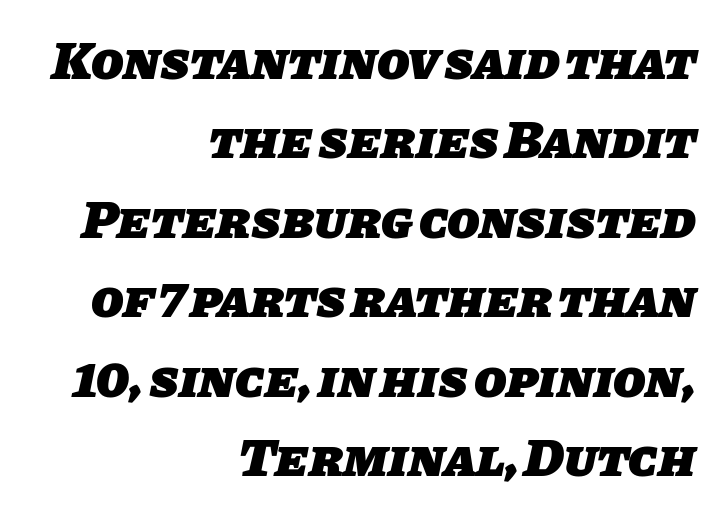
Q: Is the text bold? A: Yes.
Q: Is the typeface a serif or a sans-serif typeface? A: Serif.
Q: Is the text underlined? A: No.
Q: How is the paragraph aligned? A: Right-aligned.
Q: Is the spacing between letters normal or unusually wide? A: Normal.
Q: Is the spacing between lines tight, normal or loose? A: Normal.
Q: Width (condensed, normal, or wide)? A: Normal.
Q: Stroke contrast? A: Low.
Q: x-height? A: Large.
Q: Monospaced? A: No.
